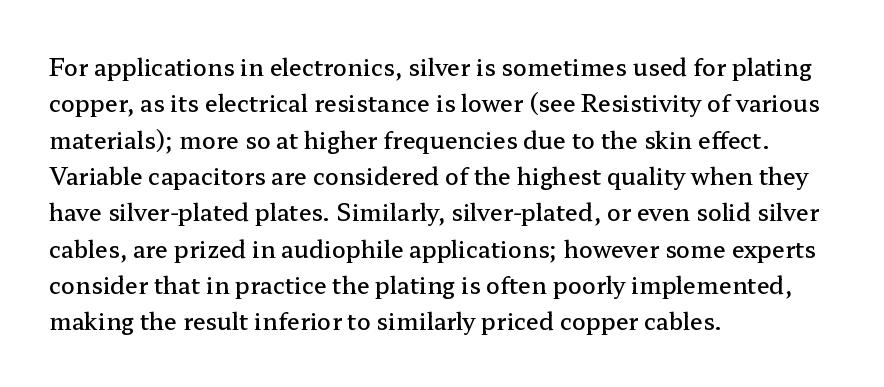
Q: Is the text bold? A: Semi-bold.
Q: Is the text italic (slanted)? A: No, it is upright.
Q: Is the text underlined? A: No.
Q: How is the paragraph aligned? A: Left-aligned.
Q: Is the spacing between letters normal or unusually wide? A: Normal.
Q: Is the spacing between lines tight, normal or loose? A: Normal.
